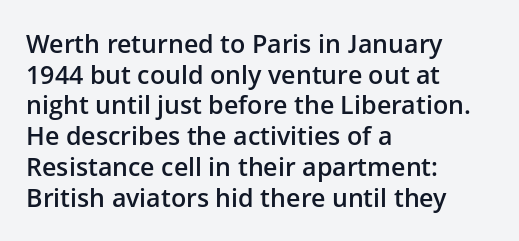
{"italic": "no", "bold": "semi", "underline": "no", "align": "left", "line_spacing_ratio": 1.23, "letter_spacing": "normal", "letter_spacing_em": 0.0, "glyph_px": 25}
